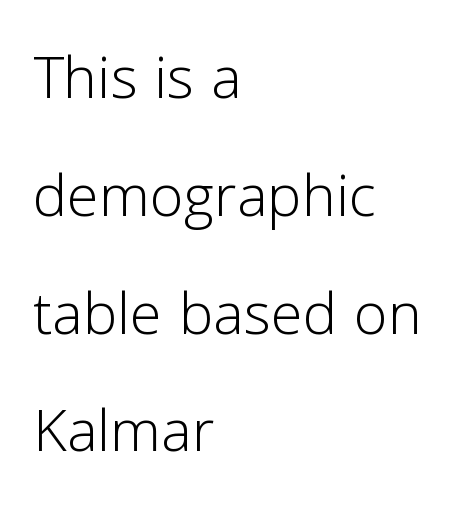
Q: Is the text bold? A: No.
Q: Is the text italic (slanted)? A: No, it is upright.
Q: Is the typeface a serif or a sans-serif typeface? A: Sans-serif.
Q: Is the text underlined? A: No.
Q: How is the paragraph aligned? A: Left-aligned.
Q: Is the spacing between letters normal or unusually wide? A: Normal.
Q: Is the spacing between lines tight, normal or loose? A: Normal.
Q: Width (condensed, normal, or wide)? A: Normal.
Q: Stroke contrast? A: Low.
Q: x-height? A: Medium.
Q: Monospaced? A: No.
